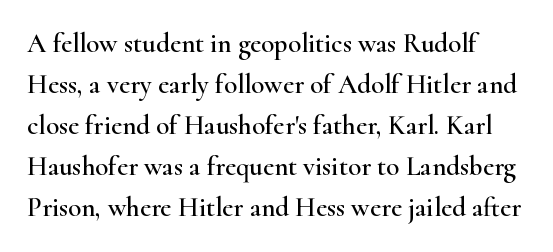
Q: Is the text italic (slanted)? A: No, it is upright.
Q: Is the text underlined? A: No.
Q: Is the spacing between letters normal or unusually wide? A: Normal.
Q: Is the spacing between lines tight, normal or loose? A: Normal.
